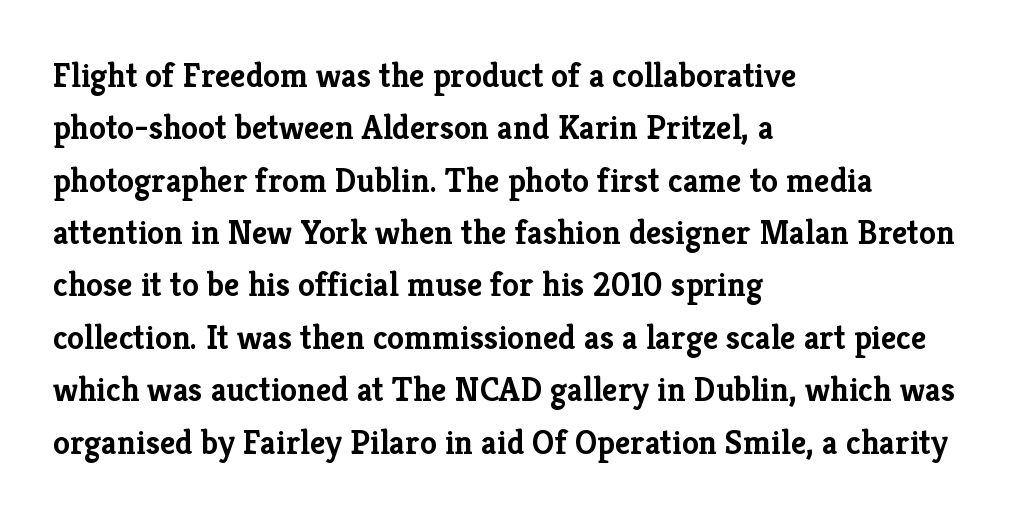
Q: Is the text bold? A: Yes.
Q: Is the text italic (slanted)? A: No, it is upright.
Q: Is the typeface a serif or a sans-serif typeface? A: Serif.
Q: Is the text underlined? A: No.
Q: How is the paragraph aligned? A: Left-aligned.
Q: Is the spacing between letters normal or unusually wide? A: Normal.
Q: Is the spacing between lines tight, normal or loose? A: Normal.
Q: Width (condensed, normal, or wide)? A: Normal.
Q: Stroke contrast? A: Low.
Q: x-height? A: Medium.
Q: Monospaced? A: No.
